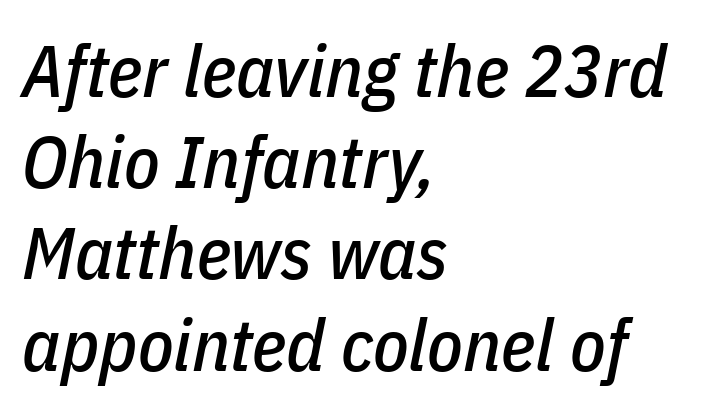
Q: Is the text italic (slanted)? A: Yes, it leans right by about 11 degrees.
Q: Is the text underlined? A: No.
Q: How is the paragraph aligned? A: Left-aligned.
Q: Is the spacing between letters normal or unusually wide? A: Normal.
Q: Is the spacing between lines tight, normal or loose? A: Normal.
Q: Width (condensed, normal, or wide)? A: Condensed.
Q: Stroke contrast? A: Low.
Q: x-height? A: Medium.
Q: Monospaced? A: No.
